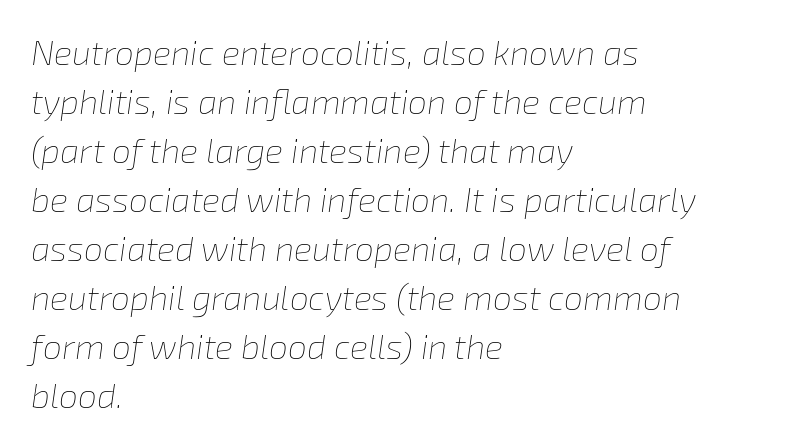
{"italic": "yes", "lean": "right", "slant_degrees": 8, "bold": "no", "weight": "thin", "width": "normal", "stroke_contrast": "low", "x_height": "medium", "monospaced": "no", "underline": "no", "align": "left", "line_spacing": "normal", "line_spacing_ratio": 1.44, "letter_spacing": "normal", "letter_spacing_em": 0.0, "glyph_px": 34}
